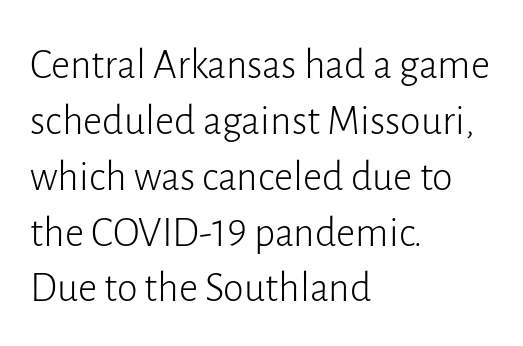
The image shows 42 px light sans-serif type, upright; set left-aligned, normal line spacing (1.33x), normal letter spacing, not underlined; low stroke contrast and a medium x-height.
